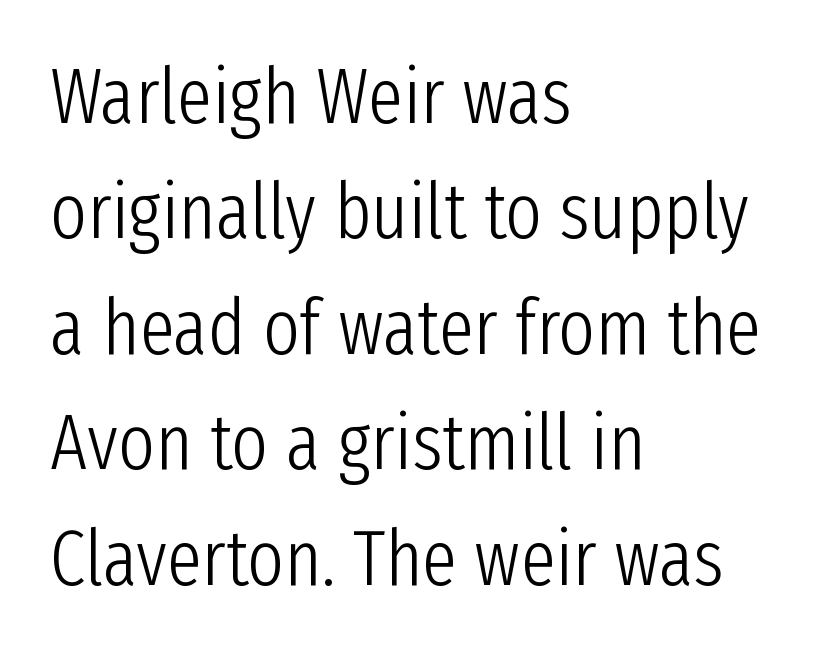
A typesetter would call this proportional, since set widths differ per character. Descenders hang freely into open space. Unlike a traditional serif, this face leaves its strokes unadorned. Rendered with straight, roman letterforms. The compositor pushed each line to the left boundary.
